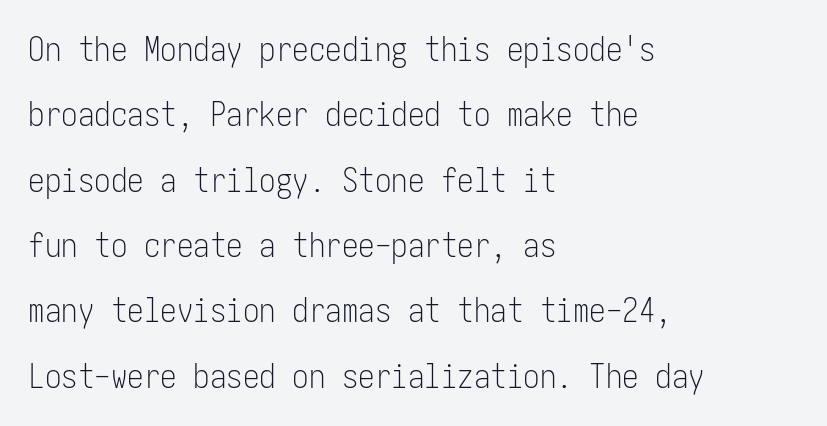
The image shows 33 px light, condensed sans-serif type, upright; set left-aligned, loose line spacing (1.98x), normal letter spacing, not underlined; low stroke contrast and a medium x-height.
